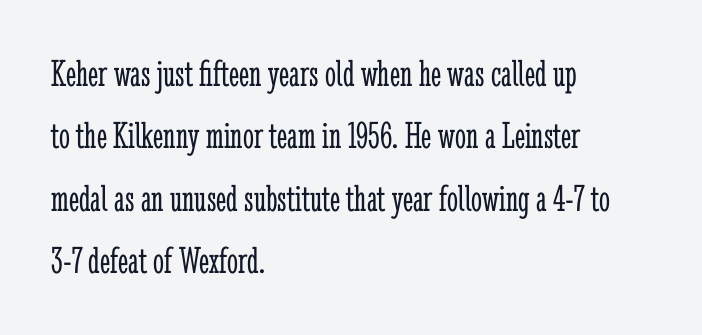
The image shows 39 px light, condensed serif type, upright; set left-aligned, normal line spacing (1.6x), normal letter spacing, not underlined; low stroke contrast and a medium x-height.
